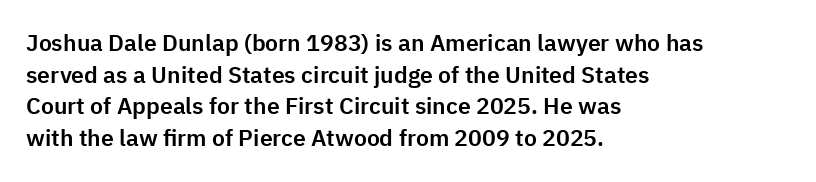
Q: Is the text italic (slanted)? A: No, it is upright.
Q: Is the text underlined? A: No.
Q: How is the paragraph aligned? A: Left-aligned.
Q: Is the spacing between letters normal or unusually wide? A: Normal.
Q: Is the spacing between lines tight, normal or loose? A: Normal.
